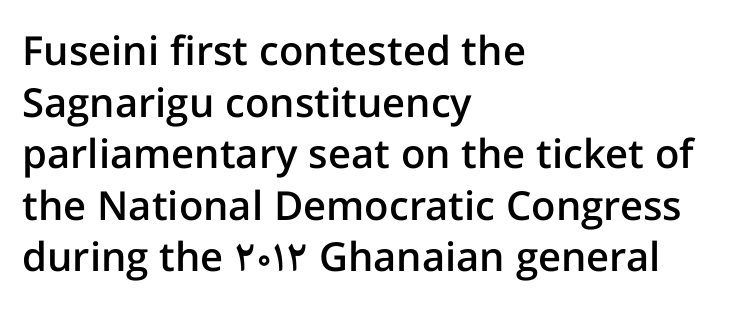
{"serif": "no", "italic": "no", "bold": "semi", "weight": "semibold", "width": "normal", "stroke_contrast": "low", "x_height": "medium", "monospaced": "no", "underline": "no", "align": "left", "line_spacing": "normal", "line_spacing_ratio": 1.29, "letter_spacing": "normal", "letter_spacing_em": 0.0, "glyph_px": 40}
